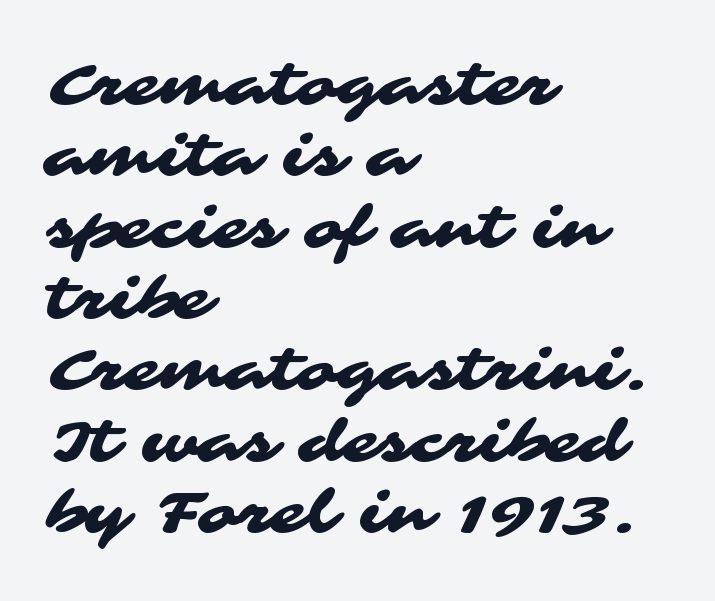
The image shows 58 px wide sans-serif type; set left-aligned, line spacing 1.23x, normal letter spacing, not underlined; medium stroke contrast and a medium x-height.
